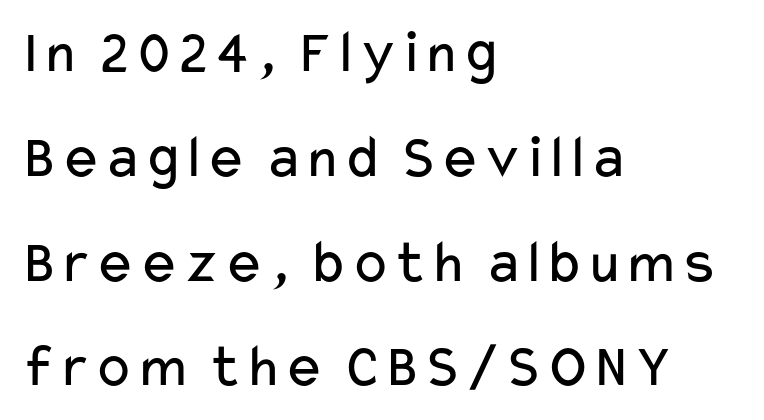
The face used here is proportionally spaced, like ordinary book or web type. Grotesque or geometric, the face here clearly has no serifs. There is no visible air inserted between adjacent glyphs. No extra ink here — the face is not bold. This is roman type, the default non-slanted kind.
